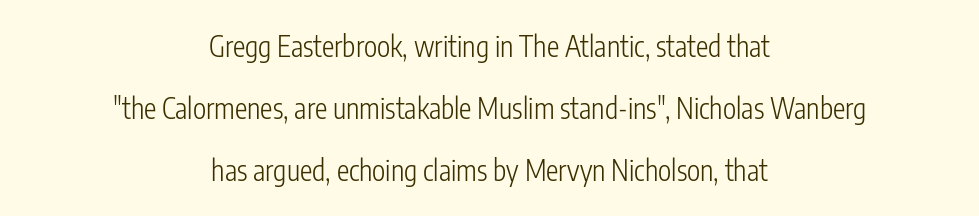
A bare baseline throughout the passage. You could not count columns in this text — the font is proportionally spaced. Interline gaps are noticeably wide in this sample. Characters follow at the spacing the type designer built in.
